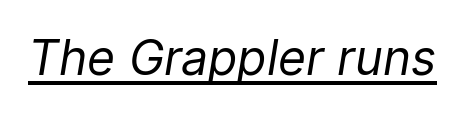
The image shows 48 px regular-weight type, italic (leaning right); set normal letter spacing, underlined; low stroke contrast and a medium x-height.
